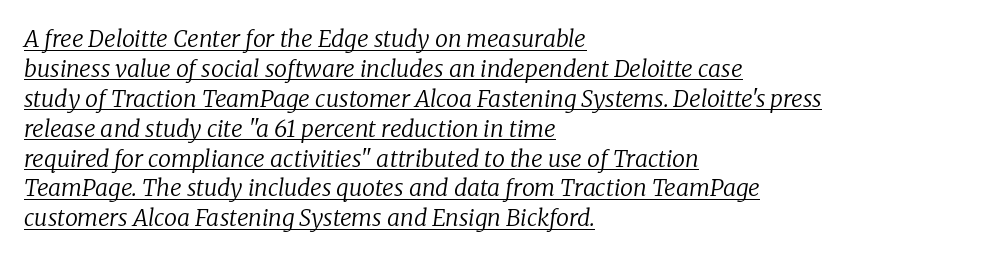
Q: Is the text bold? A: No.
Q: Is the text italic (slanted)? A: Yes, it leans right by about 8 degrees.
Q: Is the text underlined? A: Yes.
Q: How is the paragraph aligned? A: Left-aligned.
Q: Is the spacing between letters normal or unusually wide? A: Normal.
Q: Is the spacing between lines tight, normal or loose? A: Normal.
